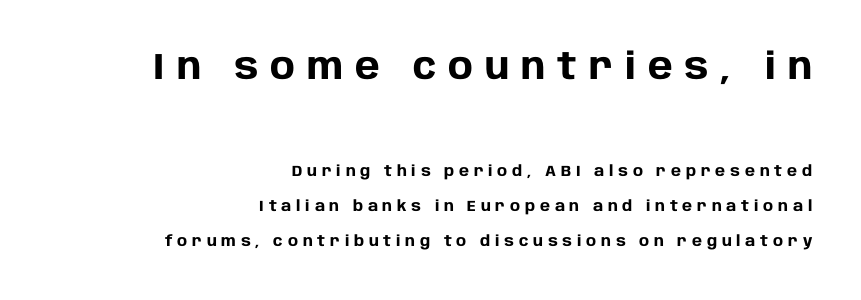
{"serif": "no", "italic": "no", "bold": "yes", "weight": "heavy", "width": "normal", "stroke_contrast": "low", "x_height": "large", "monospaced": "no", "underline": "no", "align": "right", "line_spacing": "loose", "line_spacing_ratio": 2.32, "letter_spacing": "wide", "letter_spacing_em": 0.32, "larger_block": "first", "size_ratio": 2.47, "glyph_px": 37}
